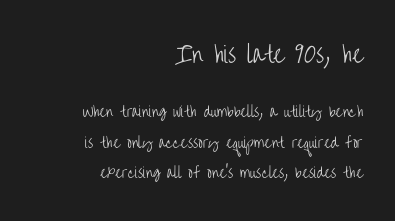
The image shows 22 px text type, upright; set right-aligned, loose line spacing (2.17x), normal letter spacing, not underlined; the first (top) block is 1.57x larger.
